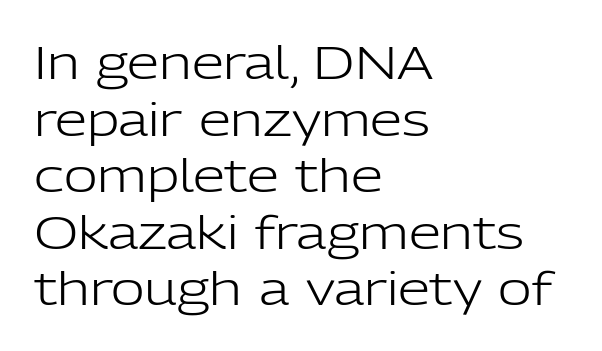
{"serif": "no", "italic": "no", "bold": "no", "weight": "light", "width": "normal", "stroke_contrast": "low", "x_height": "medium", "monospaced": "no", "underline": "no", "align": "left", "line_spacing_ratio": 1.23, "letter_spacing": "normal", "letter_spacing_em": 0.0, "glyph_px": 46}
